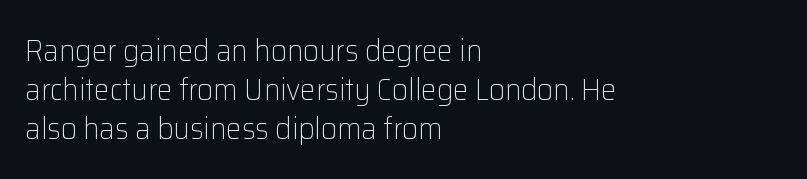
{"serif": "no", "italic": "no", "bold": "no", "weight": "light", "width": "normal", "stroke_contrast": "low", "x_height": "medium", "monospaced": "no", "underline": "no", "align": "left", "line_spacing": "normal", "line_spacing_ratio": 1.26, "letter_spacing": "normal", "letter_spacing_em": 0.0, "glyph_px": 31}
